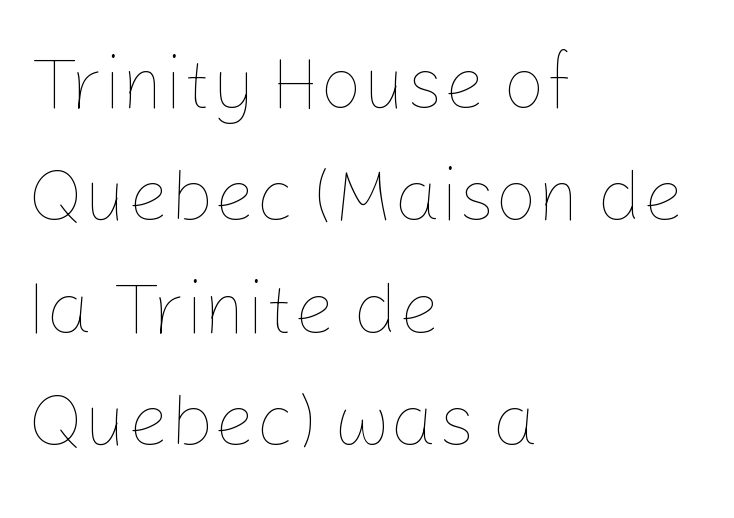
Varying glyph widths throughout — classic text-font behaviour. The type is set solid horizontally, with unmodified tracking. Reading down the column, the eye jumps a familiar distance to each next line. The area under the type is left untouched. Does the lettering tilt? It doesn't — this is upright.
